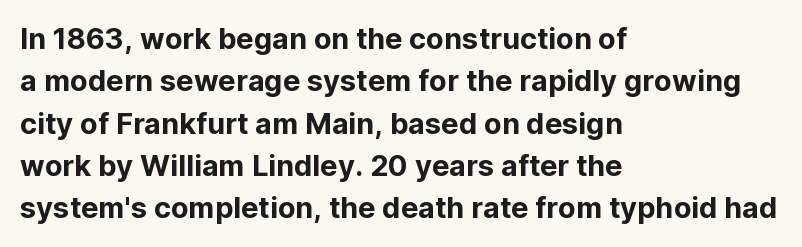
{"serif": "no", "italic": "no", "width": "normal", "stroke_contrast": "low", "x_height": "medium", "monospaced": "no", "underline": "no", "align": "left", "line_spacing": "normal", "line_spacing_ratio": 1.46, "letter_spacing": "normal", "letter_spacing_em": 0.0, "glyph_px": 29}
